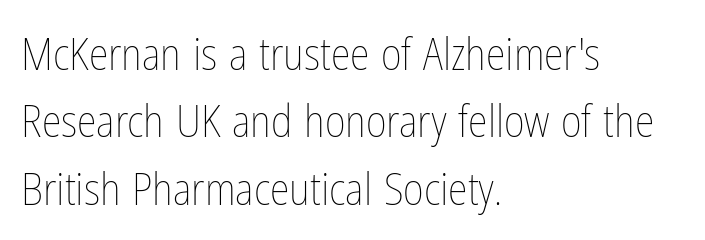
Q: Is the text bold? A: No.
Q: Is the text italic (slanted)? A: No, it is upright.
Q: Is the text underlined? A: No.
Q: How is the paragraph aligned? A: Left-aligned.
Q: Is the spacing between letters normal or unusually wide? A: Normal.
Q: Is the spacing between lines tight, normal or loose? A: Normal.
Q: Width (condensed, normal, or wide)? A: Condensed.
Q: Stroke contrast? A: Low.
Q: x-height? A: Medium.
Q: Monospaced? A: No.
